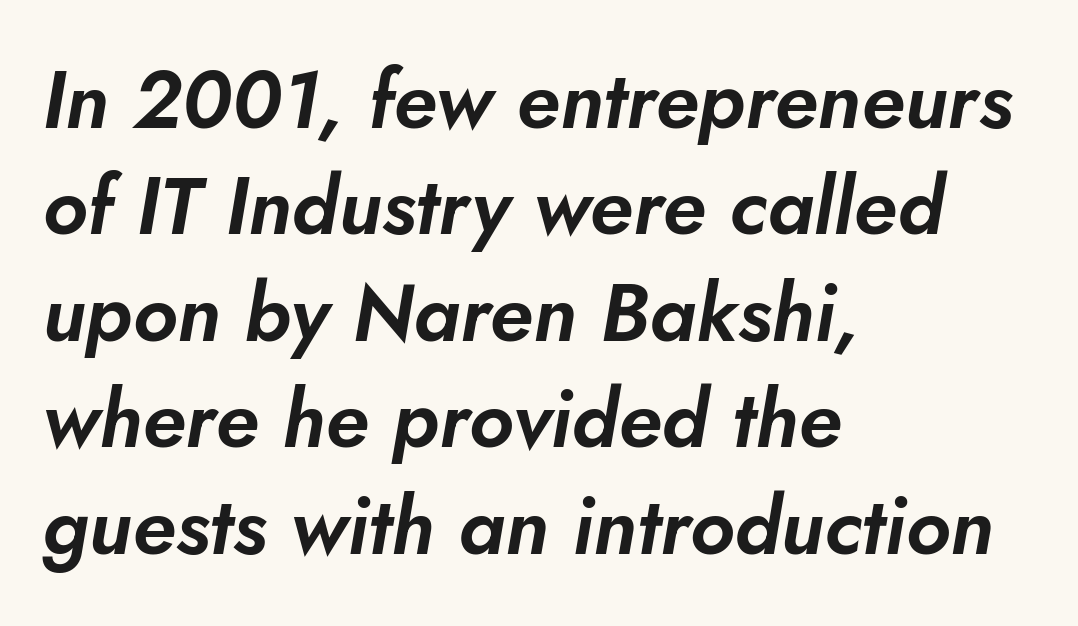
Q: Is the text italic (slanted)? A: Yes, it leans right by about 5 degrees.
Q: Is the text underlined? A: No.
Q: How is the paragraph aligned? A: Left-aligned.
Q: Is the spacing between letters normal or unusually wide? A: Normal.
Q: Is the spacing between lines tight, normal or loose? A: Normal.
Q: Width (condensed, normal, or wide)? A: Normal.
Q: Stroke contrast? A: Low.
Q: x-height? A: Small.
Q: Monospaced? A: No.
